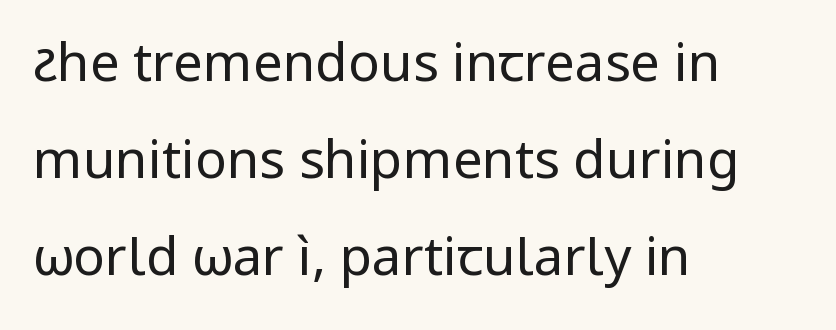
Q: Is the text bold? A: No.
Q: Is the text italic (slanted)? A: No, it is upright.
Q: Is the typeface a serif or a sans-serif typeface? A: Sans-serif.
Q: Is the text underlined? A: No.
Q: How is the paragraph aligned? A: Left-aligned.
Q: Is the spacing between letters normal or unusually wide? A: Normal.
Q: Width (condensed, normal, or wide)? A: Normal.
Q: Stroke contrast? A: Low.
Q: x-height? A: Medium.
Q: Monospaced? A: No.
